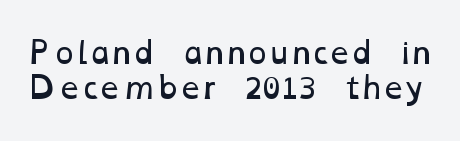
{"bold": "no", "weight": "regular", "width": "wide", "stroke_contrast": "low", "x_height": "medium", "monospaced": "no", "underline": "no", "line_spacing_ratio": 1.2, "letter_spacing": "normal", "letter_spacing_em": 0.0, "glyph_px": 29}
